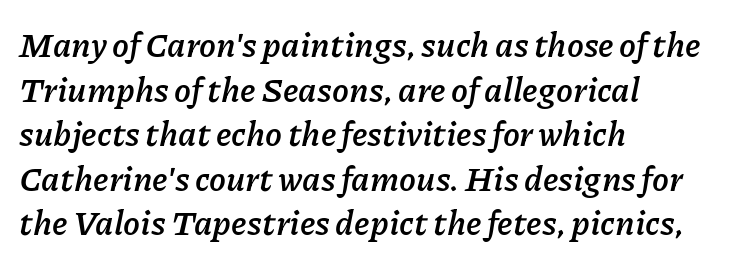
Q: Is the text bold? A: Yes.
Q: Is the text italic (slanted)? A: Yes, it leans right by about 11 degrees.
Q: Is the text underlined? A: No.
Q: How is the paragraph aligned? A: Left-aligned.
Q: Is the spacing between letters normal or unusually wide? A: Normal.
Q: Is the spacing between lines tight, normal or loose? A: Normal.
Q: Width (condensed, normal, or wide)? A: Normal.
Q: Stroke contrast? A: Low.
Q: x-height? A: Medium.
Q: Monospaced? A: No.
